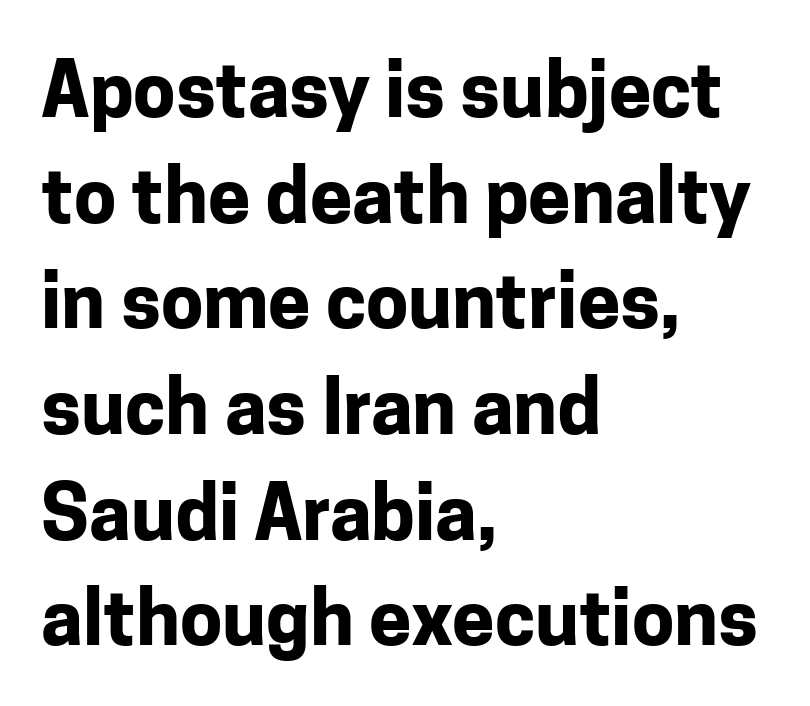
Q: Is the text bold? A: Yes.
Q: Is the text italic (slanted)? A: No, it is upright.
Q: Is the typeface a serif or a sans-serif typeface? A: Sans-serif.
Q: Is the text underlined? A: No.
Q: How is the paragraph aligned? A: Left-aligned.
Q: Is the spacing between letters normal or unusually wide? A: Normal.
Q: Is the spacing between lines tight, normal or loose? A: Normal.
Q: Width (condensed, normal, or wide)? A: Normal.
Q: Stroke contrast? A: Low.
Q: x-height? A: Medium.
Q: Monospaced? A: No.
